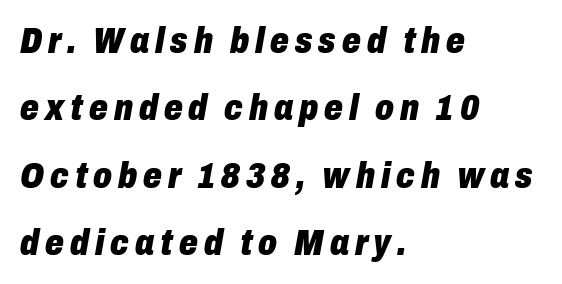
{"italic": "yes", "lean": "right", "slant_degrees": 10, "bold": "yes", "weight": "heavy", "width": "condensed", "stroke_contrast": "low", "x_height": "medium", "monospaced": "no", "underline": "no", "align": "left", "line_spacing_ratio": 1.82, "glyph_px": 37}
